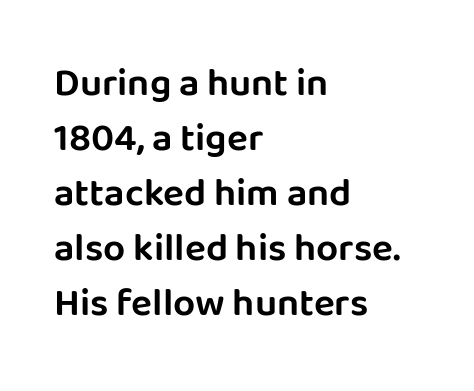
The image shows 39 px sans-serif type, upright; set left-aligned, normal line spacing (1.41x), normal letter spacing, not underlined; low stroke contrast and a large x-height.
